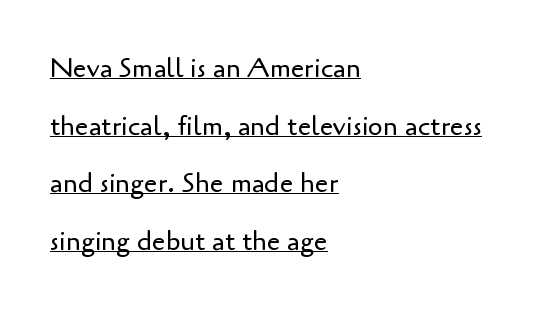
Line spacing here is loose. The words here are underlined. Alignment: flush left. The letters stand upright; this is a roman face.
